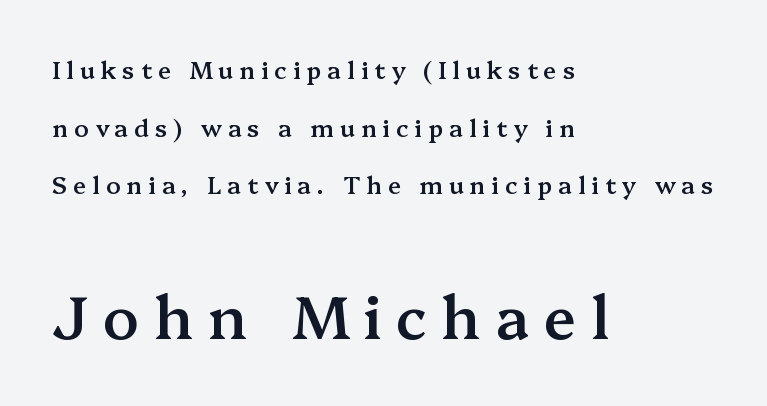
Q: Is the text bold? A: Semi-bold.
Q: Is the text italic (slanted)? A: No, it is upright.
Q: Is the typeface a serif or a sans-serif typeface? A: Serif.
Q: Is the text underlined? A: No.
Q: How is the paragraph aligned? A: Left-aligned.
Q: Is the spacing between letters normal or unusually wide? A: Unusually wide.
Q: Is the spacing between lines tight, normal or loose? A: Loose.
Q: Which block of text is set in a larger size, the first (top) or the second (bottom)? A: The second (bottom) one.
Q: Width (condensed, normal, or wide)? A: Normal.
Q: Stroke contrast? A: Medium.
Q: x-height? A: Medium.
Q: Monospaced? A: No.
